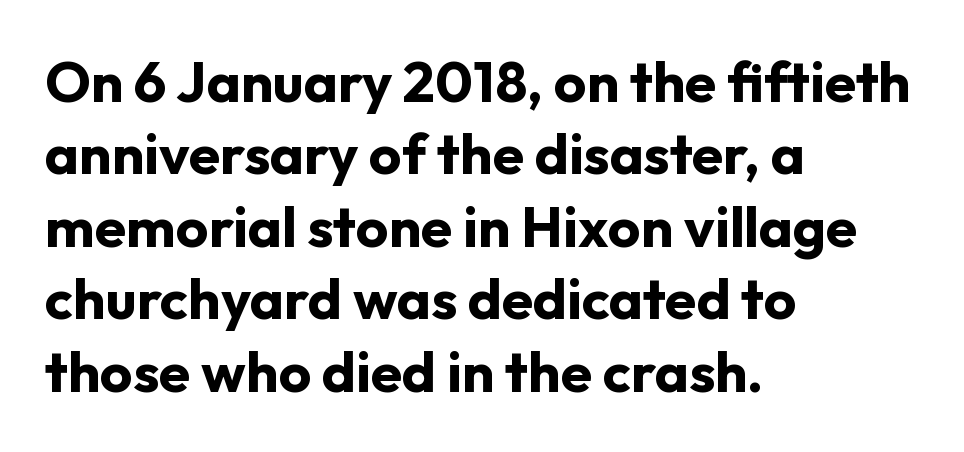
Q: Is the text bold? A: Yes.
Q: Is the text italic (slanted)? A: No, it is upright.
Q: Is the typeface a serif or a sans-serif typeface? A: Sans-serif.
Q: Is the text underlined? A: No.
Q: How is the paragraph aligned? A: Left-aligned.
Q: Is the spacing between letters normal or unusually wide? A: Normal.
Q: Is the spacing between lines tight, normal or loose? A: Normal.
Q: Width (condensed, normal, or wide)? A: Normal.
Q: Stroke contrast? A: Low.
Q: x-height? A: Medium.
Q: Monospaced? A: No.
